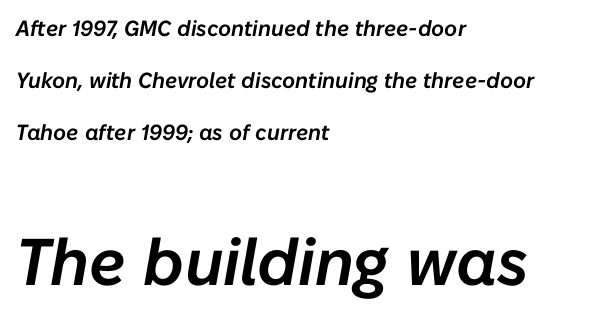
Q: Is the text italic (slanted)? A: Yes, it leans right by about 10 degrees.
Q: Is the text underlined? A: No.
Q: How is the paragraph aligned? A: Left-aligned.
Q: Is the spacing between letters normal or unusually wide? A: Normal.
Q: Is the spacing between lines tight, normal or loose? A: Loose.
Q: Which block of text is set in a larger size, the first (top) or the second (bottom)? A: The second (bottom) one.
Q: Width (condensed, normal, or wide)? A: Normal.
Q: Stroke contrast? A: Low.
Q: x-height? A: Medium.
Q: Monospaced? A: No.
